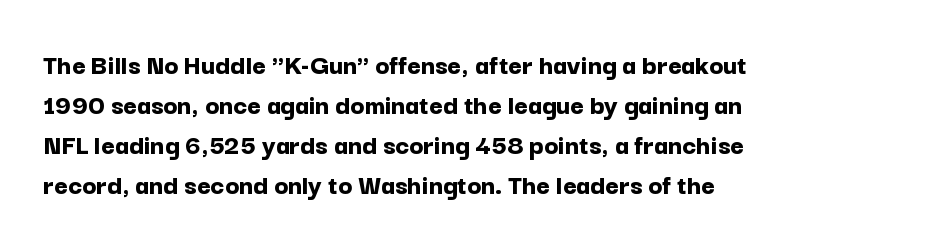
The image shows 29 px bold sans-serif type, upright; set left-aligned, normal line spacing (1.38x), normal letter spacing, not underlined; low stroke contrast and a medium x-height.
